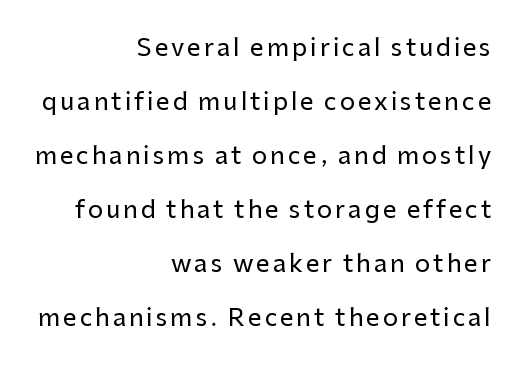
Q: Is the text italic (slanted)? A: No, it is upright.
Q: Is the text underlined? A: No.
Q: How is the paragraph aligned? A: Right-aligned.
Q: Is the spacing between lines tight, normal or loose? A: Loose.
